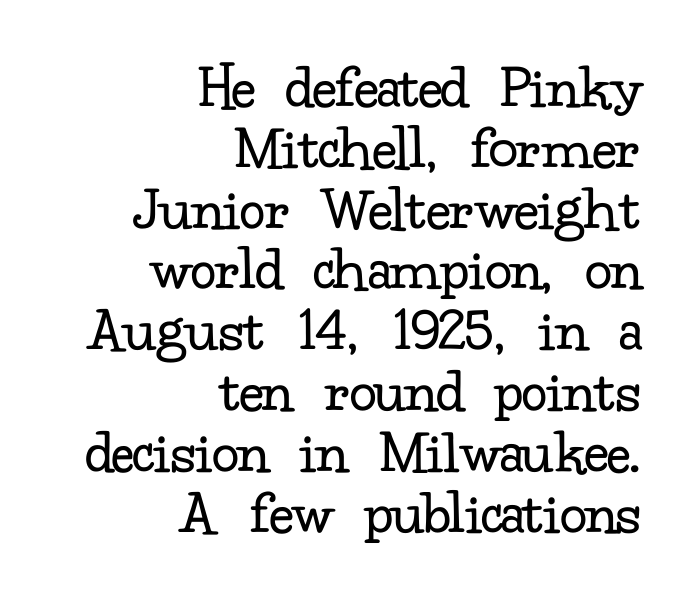
The gap between lines stays unmarked. The passage shown is typed in a proportional face where columns would drift. The face used here is rendered with its standard letterfit. Tall strokes in this sample are plumb rather than angled. Note: serifs present on the glyphs. How would I describe the line gaps? Narrow and economical.
